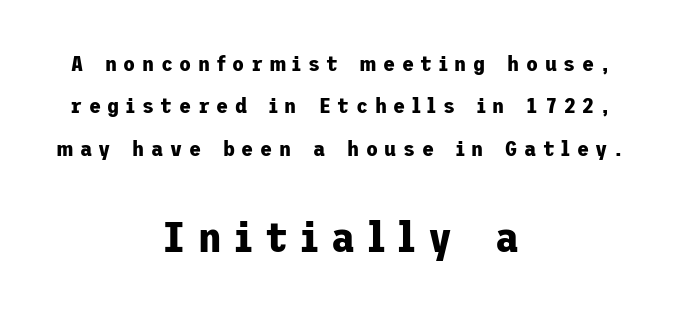
{"serif": "no", "italic": "no", "bold": "yes", "weight": "bold", "width": "normal", "stroke_contrast": "low", "x_height": "medium", "underline": "no", "align": "center", "line_spacing": "loose", "line_spacing_ratio": 1.93, "letter_spacing": "wide", "letter_spacing_em": 0.3, "larger_block": "second", "size_ratio": 1.95, "glyph_px": 43}
